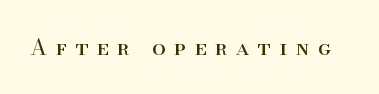
The image shows 22 px text type, upright; set unusually wide letter spacing (+0.39 em), not underlined.
